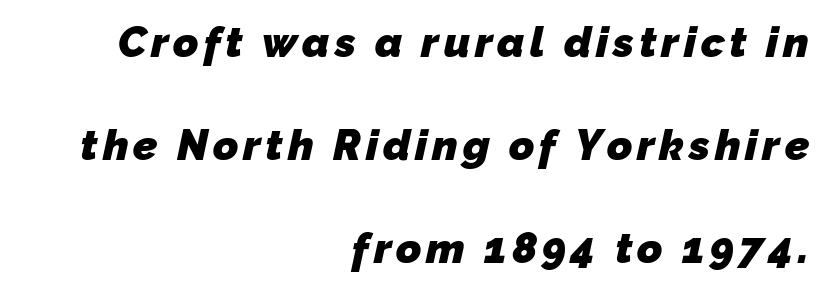
{"serif": "no", "bold": "yes", "weight": "heavy", "width": "normal", "stroke_contrast": "low", "x_height": "medium", "monospaced": "no", "underline": "no", "align": "right", "line_spacing": "loose", "line_spacing_ratio": 2.39, "glyph_px": 43}
